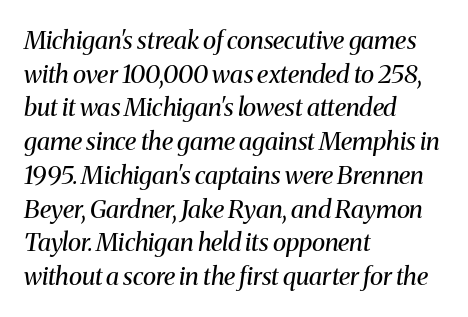
{"italic": "yes", "lean": "right", "slant_degrees": 8, "bold": "no", "underline": "no", "align": "left", "line_spacing": "normal", "line_spacing_ratio": 1.35, "letter_spacing": "normal", "letter_spacing_em": 0.0, "glyph_px": 25}
